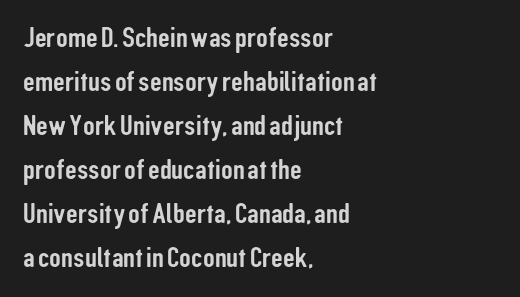
{"serif": "no", "italic": "no", "width": "condensed", "stroke_contrast": "low", "x_height": "medium", "monospaced": "no", "underline": "no", "align": "left", "line_spacing": "normal", "line_spacing_ratio": 1.52, "letter_spacing": "normal", "letter_spacing_em": 0.0, "glyph_px": 29}
